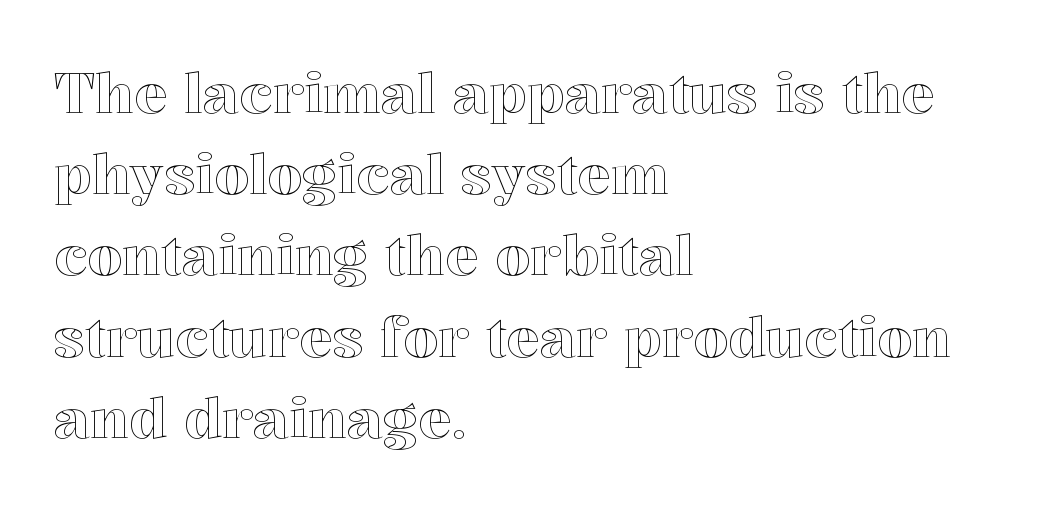
Short note: letters normally spaced. The rendering uses natural spacing where letterforms have individual widths. Does the leading feel generous? No, just average. Glance below the letters and you will spot only blank space. Does the copy run flush right? No — it runs flush left. Quick note: not italic, upright.
